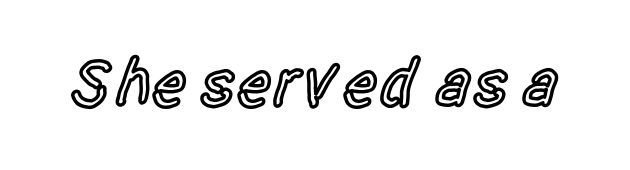
{"serif": "no", "bold": "semi", "weight": "semibold", "width": "condensed", "x_height": "large", "monospaced": "no", "underline": "no", "letter_spacing": "normal", "letter_spacing_em": 0.0, "glyph_px": 69}
